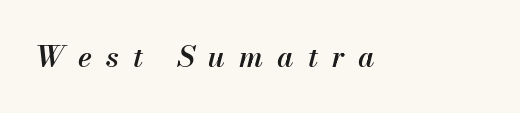
Q: Is the text bold? A: Semi-bold.
Q: Is the text italic (slanted)? A: Yes, it leans right by about 13 degrees.
Q: Is the text underlined? A: No.
Q: Is the spacing between letters normal or unusually wide? A: Unusually wide.
Q: Width (condensed, normal, or wide)? A: Normal.
Q: Stroke contrast? A: Medium.
Q: x-height? A: Small.
Q: Monospaced? A: No.
